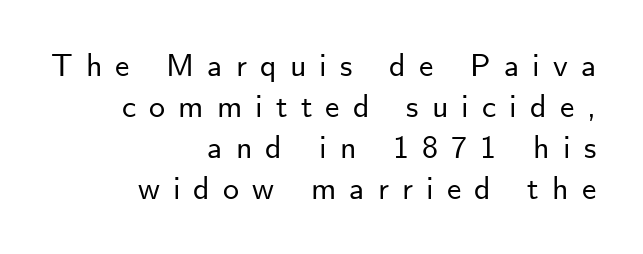
{"serif": "no", "italic": "no", "width": "normal", "stroke_contrast": "low", "x_height": "small", "monospaced": "no", "underline": "no", "align": "right", "line_spacing": "normal", "line_spacing_ratio": 1.28, "letter_spacing": "wide", "letter_spacing_em": 0.41, "glyph_px": 32}
